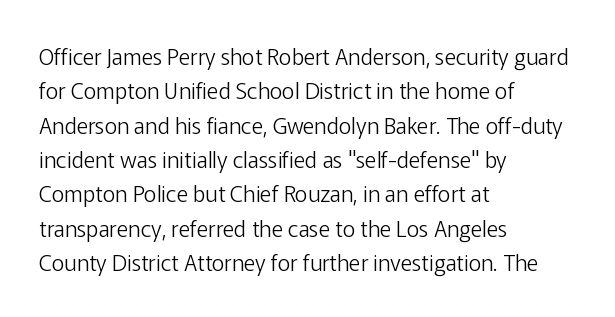
Q: Is the text bold? A: No.
Q: Is the text italic (slanted)? A: No, it is upright.
Q: Is the text underlined? A: No.
Q: How is the paragraph aligned? A: Left-aligned.
Q: Is the spacing between letters normal or unusually wide? A: Normal.
Q: Is the spacing between lines tight, normal or loose? A: Normal.
